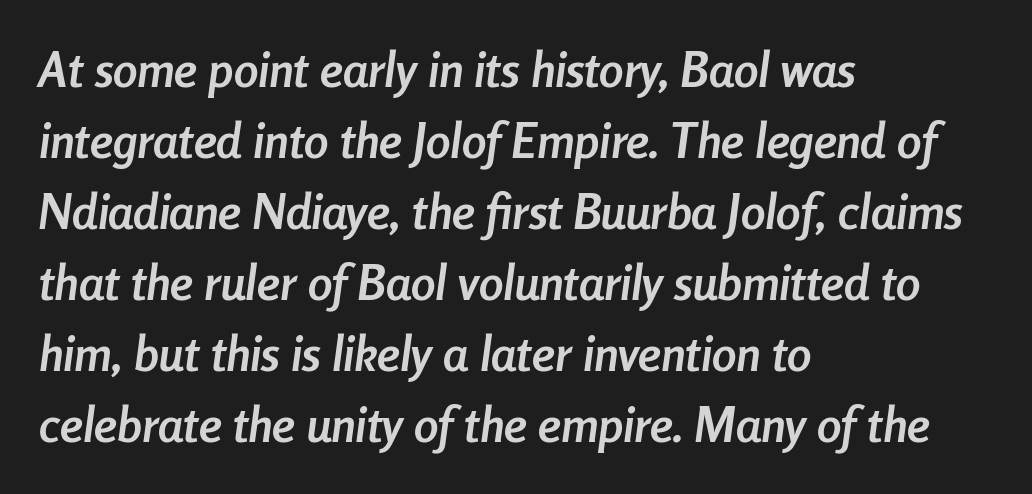
The letterforms sit shoulder to shoulder at normal distance. Compared with ordinary roman type, these characters are visibly tilted. The space directly below the letters is spotless. Horizontally, the lines are justified to the leading edge only.
